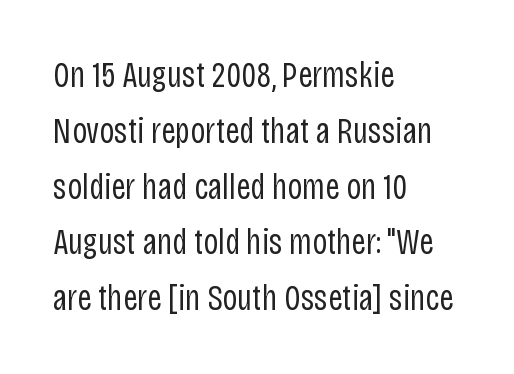
The image shows 36 px regular-weight, condensed sans-serif type, upright; set left-aligned, normal line spacing (1.55x), normal letter spacing, not underlined; low stroke contrast and a large x-height.
